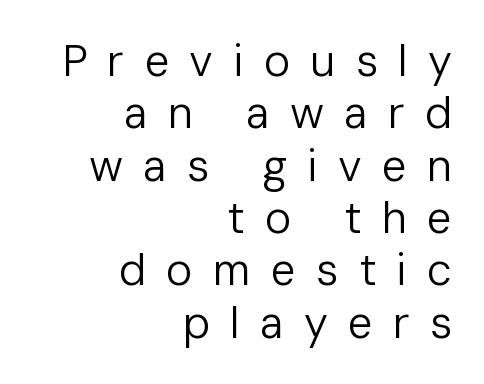
Each word looks stretched out because of the extra space between its letters. Bold? No — there's no thickening of the strokes. Each row of text sits above clean, open space. This sample is right-justified, so line beginnings fall wherever the words allow. Is this a sans? Yes — the strokes have no serifs.
